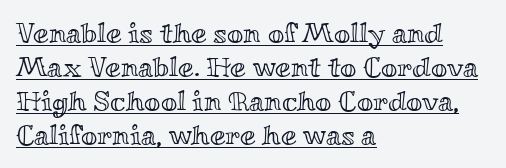
The image shows 28 px wide type, upright; set left-aligned, line spacing 1.21x, normal letter spacing, underlined; a small x-height.
